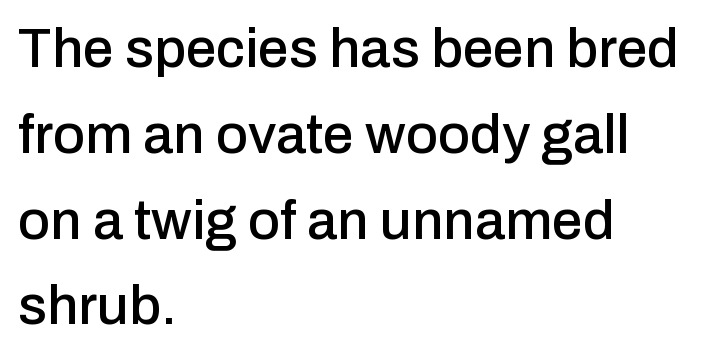
Q: Is the text italic (slanted)? A: No, it is upright.
Q: Is the typeface a serif or a sans-serif typeface? A: Sans-serif.
Q: Is the text underlined? A: No.
Q: How is the paragraph aligned? A: Left-aligned.
Q: Is the spacing between letters normal or unusually wide? A: Normal.
Q: Is the spacing between lines tight, normal or loose? A: Normal.
Q: Width (condensed, normal, or wide)? A: Normal.
Q: Stroke contrast? A: Low.
Q: x-height? A: Medium.
Q: Monospaced? A: No.
